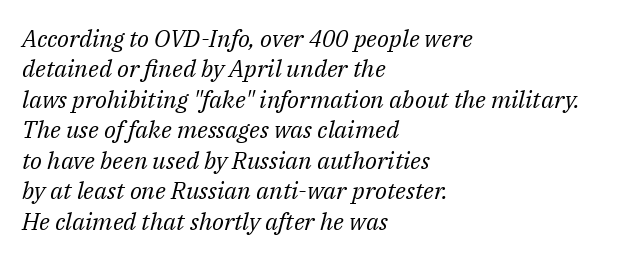
{"italic": "yes", "lean": "right", "slant_degrees": 14, "bold": "no", "underline": "no", "align": "left", "line_spacing": "normal", "line_spacing_ratio": 1.27, "letter_spacing": "normal", "letter_spacing_em": 0.0, "glyph_px": 24}
